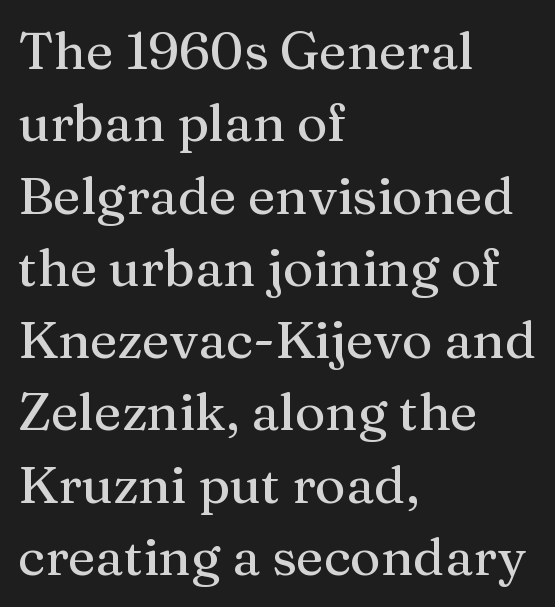
Q: Is the text italic (slanted)? A: No, it is upright.
Q: Is the typeface a serif or a sans-serif typeface? A: Serif.
Q: Is the text underlined? A: No.
Q: How is the paragraph aligned? A: Left-aligned.
Q: Is the spacing between letters normal or unusually wide? A: Normal.
Q: Is the spacing between lines tight, normal or loose? A: Normal.
Q: Width (condensed, normal, or wide)? A: Normal.
Q: Stroke contrast? A: Medium.
Q: x-height? A: Medium.
Q: Monospaced? A: No.
